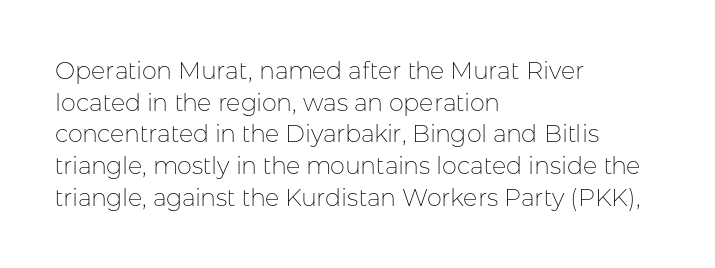
{"italic": "no", "bold": "no", "underline": "no", "align": "left", "line_spacing": "normal", "line_spacing_ratio": 1.32, "letter_spacing": "normal", "letter_spacing_em": 0.0, "glyph_px": 24}
